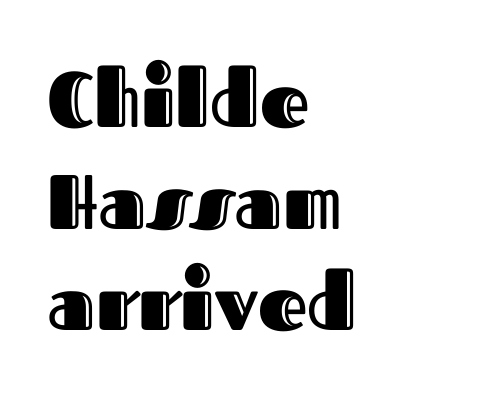
{"italic": "no", "width": "normal", "x_height": "medium", "monospaced": "no", "underline": "no", "align": "left", "line_spacing": "normal", "line_spacing_ratio": 1.32, "letter_spacing": "normal", "letter_spacing_em": 0.0, "glyph_px": 77}
